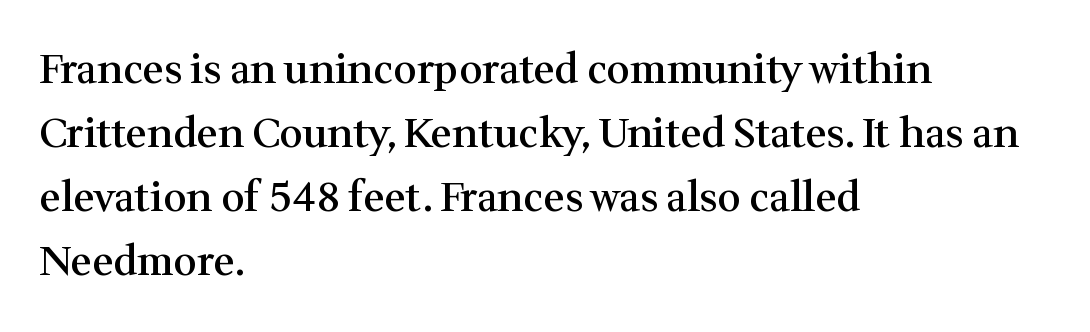
The image shows 41 px semibold serif type, upright; set left-aligned, normal line spacing (1.56x), normal letter spacing, not underlined; medium stroke contrast and a medium x-height.
